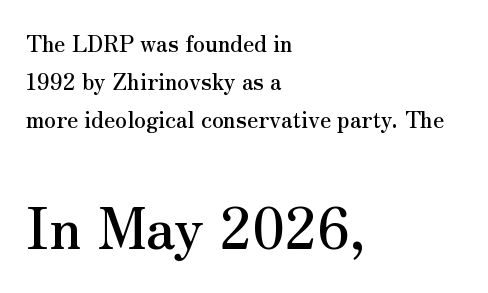
Q: Is the text italic (slanted)? A: No, it is upright.
Q: Is the typeface a serif or a sans-serif typeface? A: Serif.
Q: Is the text underlined? A: No.
Q: How is the paragraph aligned? A: Left-aligned.
Q: Is the spacing between letters normal or unusually wide? A: Normal.
Q: Which block of text is set in a larger size, the first (top) or the second (bottom)? A: The second (bottom) one.
Q: Width (condensed, normal, or wide)? A: Normal.
Q: Stroke contrast? A: Medium.
Q: x-height? A: Small.
Q: Monospaced? A: No.
